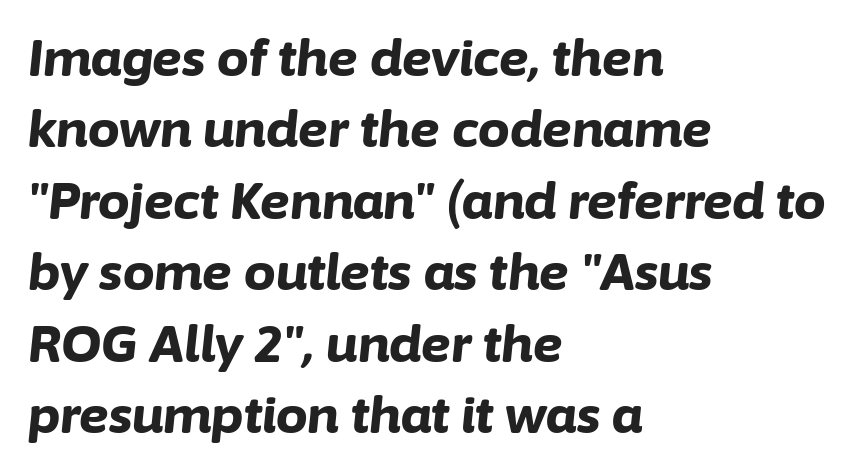
Q: Is the text bold? A: Yes.
Q: Is the text italic (slanted)? A: Yes, it leans right by about 6 degrees.
Q: Is the text underlined? A: No.
Q: How is the paragraph aligned? A: Left-aligned.
Q: Is the spacing between letters normal or unusually wide? A: Normal.
Q: Is the spacing between lines tight, normal or loose? A: Normal.
Q: Width (condensed, normal, or wide)? A: Normal.
Q: Stroke contrast? A: Low.
Q: x-height? A: Medium.
Q: Monospaced? A: No.
